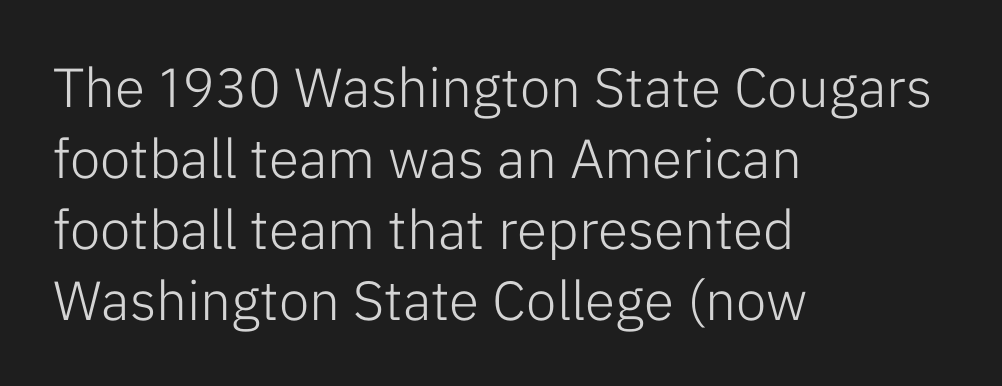
Q: Is the text bold? A: No.
Q: Is the text italic (slanted)? A: No, it is upright.
Q: Is the typeface a serif or a sans-serif typeface? A: Sans-serif.
Q: Is the text underlined? A: No.
Q: How is the paragraph aligned? A: Left-aligned.
Q: Is the spacing between letters normal or unusually wide? A: Normal.
Q: Is the spacing between lines tight, normal or loose? A: Normal.
Q: Width (condensed, normal, or wide)? A: Normal.
Q: Stroke contrast? A: Low.
Q: x-height? A: Medium.
Q: Monospaced? A: No.
